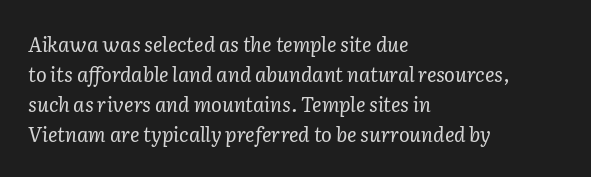
{"italic": "yes", "lean": "right", "slant_degrees": 2, "bold": "no", "underline": "no", "align": "left", "line_spacing": "normal", "line_spacing_ratio": 1.5, "letter_spacing": "normal", "letter_spacing_em": 0.0, "glyph_px": 20}
